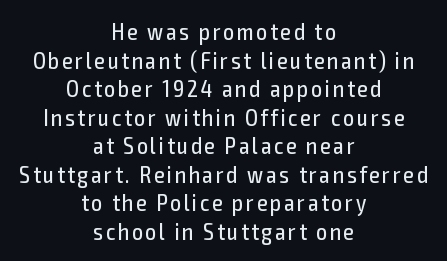
{"italic": "no", "bold": "no", "underline": "no", "align": "center", "line_spacing_ratio": 1.19, "glyph_px": 24}
